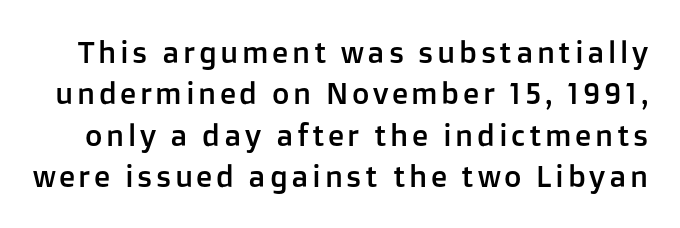
Q: Is the text italic (slanted)? A: No, it is upright.
Q: Is the typeface a serif or a sans-serif typeface? A: Sans-serif.
Q: Is the text underlined? A: No.
Q: Is the spacing between lines tight, normal or loose? A: Normal.
Q: Width (condensed, normal, or wide)? A: Normal.
Q: Stroke contrast? A: Low.
Q: x-height? A: Medium.
Q: Monospaced? A: No.
